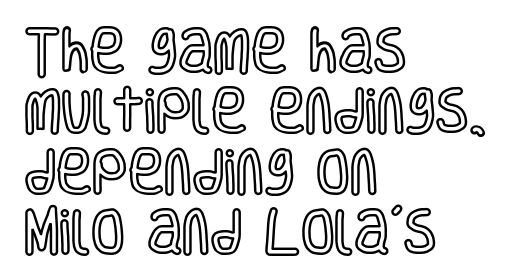
The image shows 49 px condensed type, upright; set left-aligned, line spacing 1.23x, normal letter spacing, not underlined; a large x-height.
